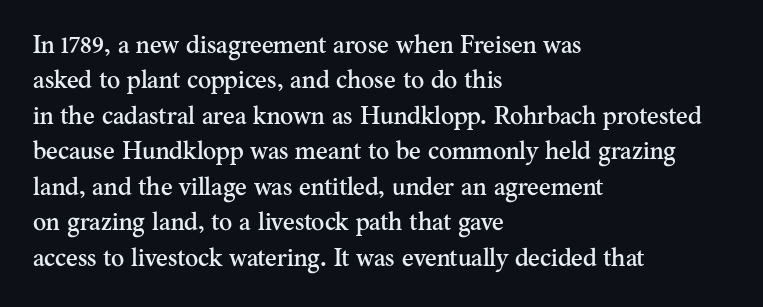
The line texture is even and compact thanks to regular tracking. Glance below the letters and you will spot only blank space. It's the straight-up-and-down kind of type. Each line starts at the same left margin while the right side varies. Reading down the column, the eye jumps a familiar distance to each next line.
